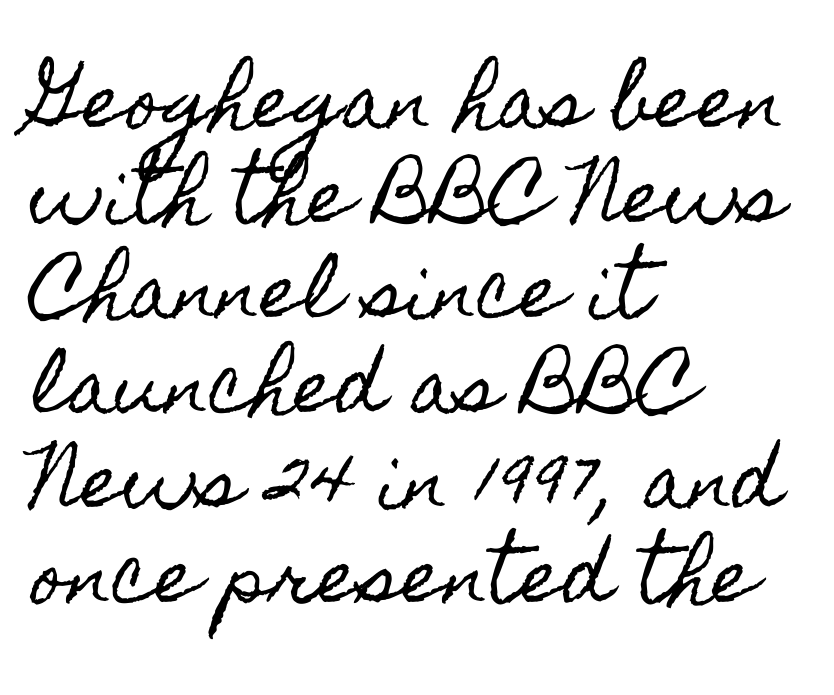
Horizontal alignment here is leftward, the default for most running prose. The area under the type is left untouched. Varying glyph widths throughout — classic text-font behaviour. The tracking reads as untouched default to a designer's eye.
